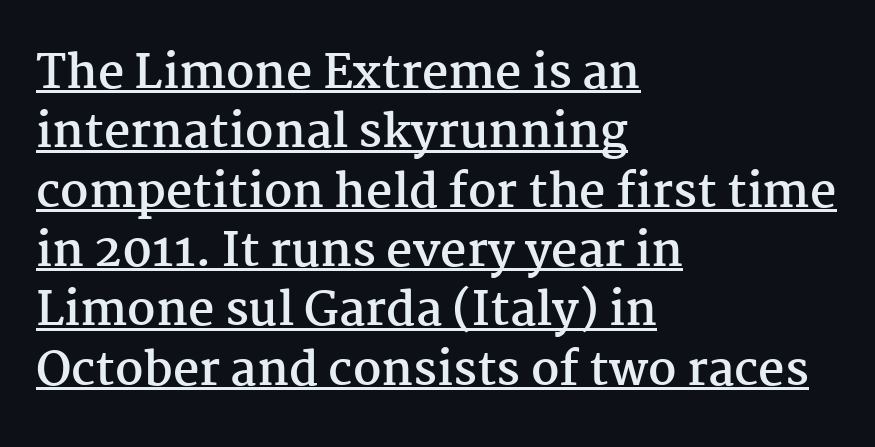
{"serif": "yes", "italic": "no", "bold": "yes", "weight": "semibold", "width": "normal", "stroke_contrast": "medium", "x_height": "medium", "monospaced": "no", "underline": "yes", "align": "left", "line_spacing": "normal", "line_spacing_ratio": 1.29, "letter_spacing": "normal", "letter_spacing_em": 0.0, "glyph_px": 46}
